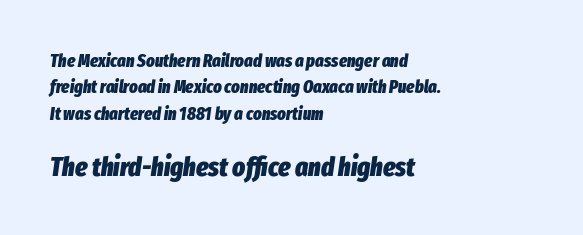
The image shows 27 px bold type, italic (leaning right); set left-aligned, normal line spacing (1.46x), normal letter spacing, not underlined; the second (bottom) block is 1.5x larger.
